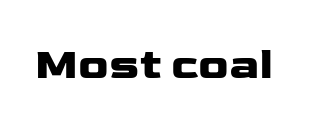
Does the lettering tilt? It doesn't — this is upright. The string is rendered with underlining switched off. This sample uses plain, unmodified letter spacing. These lines are rendered in a variable-pitch font.
